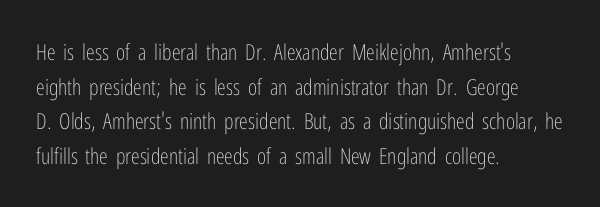
Q: Is the text bold? A: No.
Q: Is the text italic (slanted)? A: No, it is upright.
Q: Is the text underlined? A: No.
Q: How is the paragraph aligned? A: Left-aligned.
Q: Is the spacing between letters normal or unusually wide? A: Normal.
Q: Is the spacing between lines tight, normal or loose? A: Normal.
